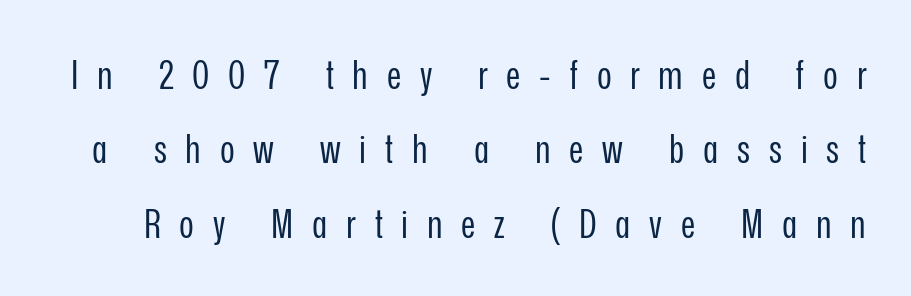
Q: Is the text bold? A: No.
Q: Is the text italic (slanted)? A: No, it is upright.
Q: Is the typeface a serif or a sans-serif typeface? A: Sans-serif.
Q: Is the text underlined? A: No.
Q: Is the spacing between letters normal or unusually wide? A: Unusually wide.
Q: Width (condensed, normal, or wide)? A: Condensed.
Q: Stroke contrast? A: Low.
Q: x-height? A: Medium.
Q: Monospaced? A: No.
